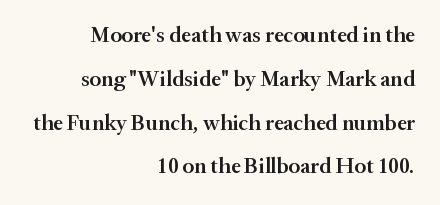
Q: Is the text bold? A: Semi-bold.
Q: Is the text italic (slanted)? A: No, it is upright.
Q: Is the text underlined? A: No.
Q: How is the paragraph aligned? A: Right-aligned.
Q: Is the spacing between letters normal or unusually wide? A: Normal.
Q: Is the spacing between lines tight, normal or loose? A: Loose.
